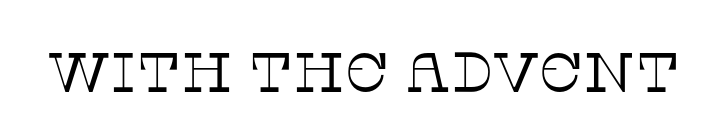
The image shows 56 px thin serif type, upright; set normal letter spacing, not underlined; low stroke contrast and a large x-height.
